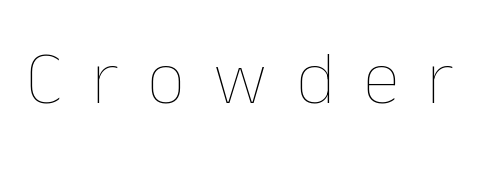
Q: Is the text bold? A: No.
Q: Is the text italic (slanted)? A: No, it is upright.
Q: Is the text underlined? A: No.
Q: Is the spacing between letters normal or unusually wide? A: Unusually wide.
Q: Width (condensed, normal, or wide)? A: Normal.
Q: Stroke contrast? A: Low.
Q: x-height? A: Medium.
Q: Monospaced? A: No.
